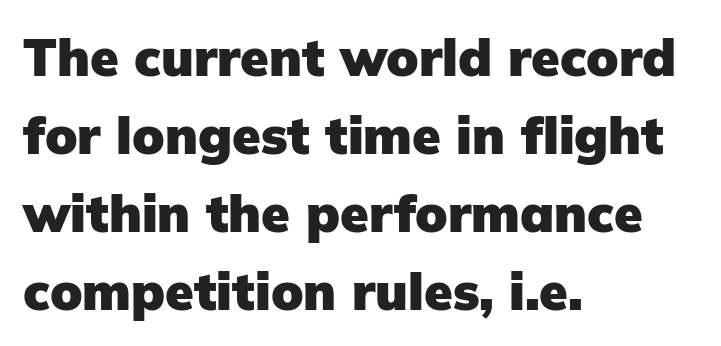
Q: Is the text bold? A: Yes.
Q: Is the text italic (slanted)? A: No, it is upright.
Q: Is the typeface a serif or a sans-serif typeface? A: Sans-serif.
Q: Is the text underlined? A: No.
Q: How is the paragraph aligned? A: Left-aligned.
Q: Is the spacing between letters normal or unusually wide? A: Normal.
Q: Is the spacing between lines tight, normal or loose? A: Normal.
Q: Width (condensed, normal, or wide)? A: Normal.
Q: Stroke contrast? A: Low.
Q: x-height? A: Medium.
Q: Monospaced? A: No.
